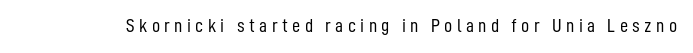
Q: Is the text bold? A: No.
Q: Is the text italic (slanted)? A: No, it is upright.
Q: Is the text underlined? A: No.
Q: Is the spacing between letters normal or unusually wide? A: Unusually wide.
